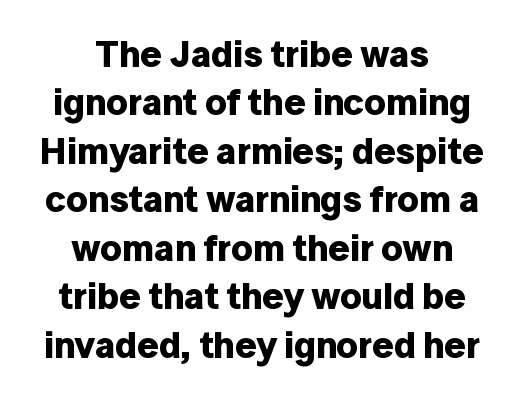
Q: Is the text bold? A: Yes.
Q: Is the text italic (slanted)? A: No, it is upright.
Q: Is the typeface a serif or a sans-serif typeface? A: Sans-serif.
Q: Is the text underlined? A: No.
Q: How is the paragraph aligned? A: Centered.
Q: Is the spacing between letters normal or unusually wide? A: Normal.
Q: Is the spacing between lines tight, normal or loose? A: Normal.
Q: Width (condensed, normal, or wide)? A: Normal.
Q: Stroke contrast? A: Low.
Q: x-height? A: Medium.
Q: Monospaced? A: No.
